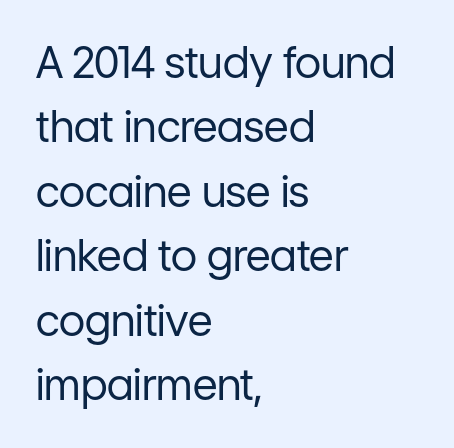
Q: Is the text bold? A: No.
Q: Is the text italic (slanted)? A: No, it is upright.
Q: Is the typeface a serif or a sans-serif typeface? A: Sans-serif.
Q: Is the text underlined? A: No.
Q: How is the paragraph aligned? A: Left-aligned.
Q: Is the spacing between letters normal or unusually wide? A: Normal.
Q: Is the spacing between lines tight, normal or loose? A: Normal.
Q: Width (condensed, normal, or wide)? A: Normal.
Q: Stroke contrast? A: Low.
Q: x-height? A: Medium.
Q: Monospaced? A: No.
